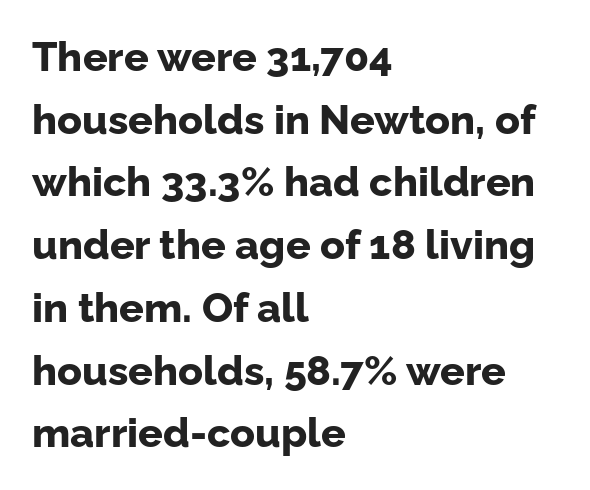
Q: Is the text bold? A: Yes.
Q: Is the text italic (slanted)? A: No, it is upright.
Q: Is the typeface a serif or a sans-serif typeface? A: Sans-serif.
Q: Is the text underlined? A: No.
Q: How is the paragraph aligned? A: Left-aligned.
Q: Is the spacing between letters normal or unusually wide? A: Normal.
Q: Is the spacing between lines tight, normal or loose? A: Normal.
Q: Width (condensed, normal, or wide)? A: Normal.
Q: Stroke contrast? A: Low.
Q: x-height? A: Medium.
Q: Monospaced? A: No.
